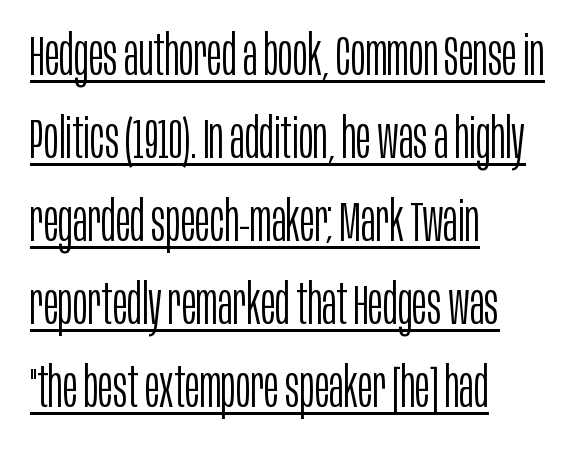
The image shows 56 px light, condensed sans-serif type, upright; set left-aligned, normal line spacing (1.48x), normal letter spacing, underlined; low stroke contrast and a large x-height.
